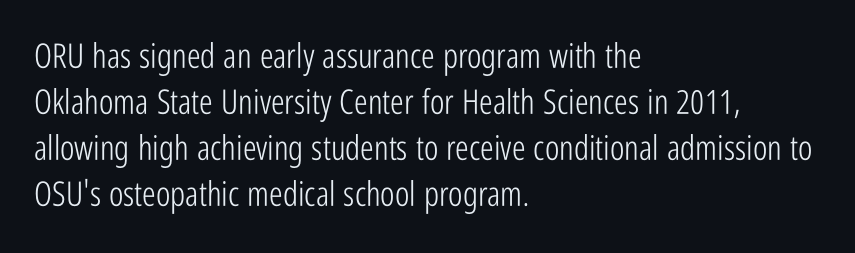
The image shows 34 px light, condensed sans-serif type, upright; set left-aligned, normal line spacing (1.35x), normal letter spacing, not underlined; low stroke contrast and a medium x-height.
